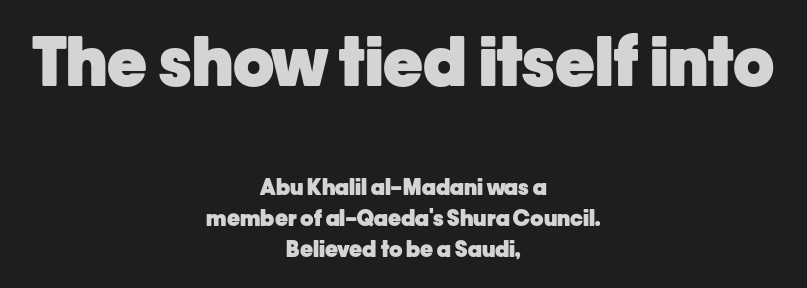
The image shows 67 px heavy sans-serif type, upright; set centered, normal line spacing (1.41x), normal letter spacing, not underlined; the first (top) block is 3.05x larger; low stroke contrast and a medium x-height.
